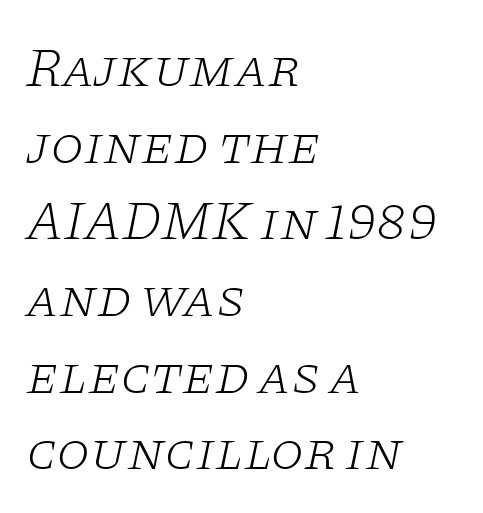
{"serif": "yes", "italic": "yes", "lean": "right", "slant_degrees": 11, "bold": "no", "weight": "light", "width": "wide", "stroke_contrast": "low", "x_height": "large", "monospaced": "no", "underline": "no", "align": "left", "line_spacing": "normal", "line_spacing_ratio": 1.42, "letter_spacing": "normal", "letter_spacing_em": 0.0, "glyph_px": 54}
